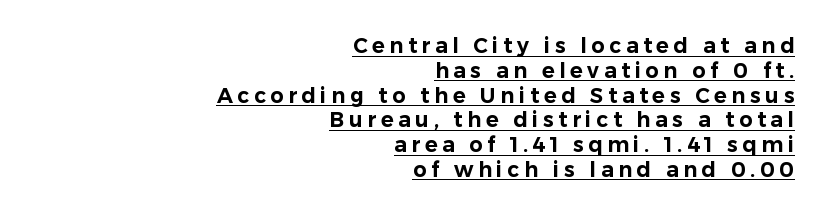
The image shows 21 px text type, upright; set right-aligned, line spacing 1.18x, unusually wide letter spacing (+0.22 em), underlined.
